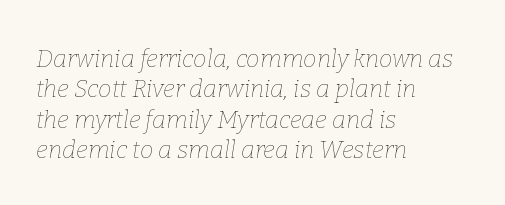
{"italic": "yes", "lean": "right", "slant_degrees": 9, "bold": "no", "underline": "no", "align": "left", "line_spacing": "normal", "line_spacing_ratio": 1.27, "letter_spacing": "normal", "letter_spacing_em": 0.0, "glyph_px": 24}
